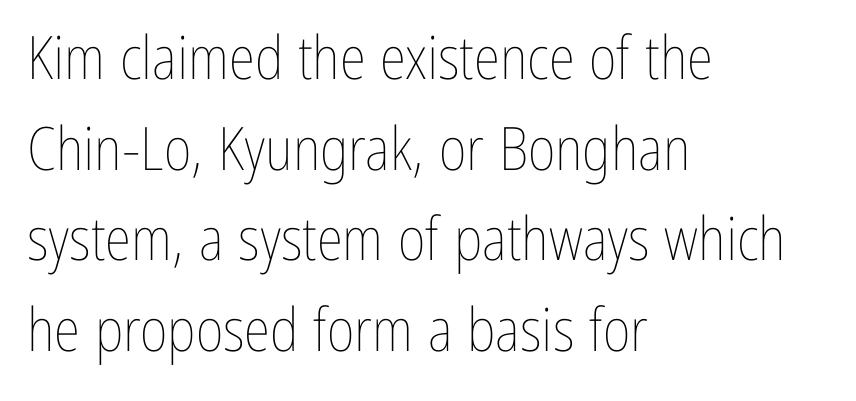
Q: Is the text bold? A: No.
Q: Is the text italic (slanted)? A: No, it is upright.
Q: Is the text underlined? A: No.
Q: How is the paragraph aligned? A: Left-aligned.
Q: Is the spacing between letters normal or unusually wide? A: Normal.
Q: Is the spacing between lines tight, normal or loose? A: Normal.
Q: Width (condensed, normal, or wide)? A: Condensed.
Q: Stroke contrast? A: Low.
Q: x-height? A: Medium.
Q: Monospaced? A: No.
